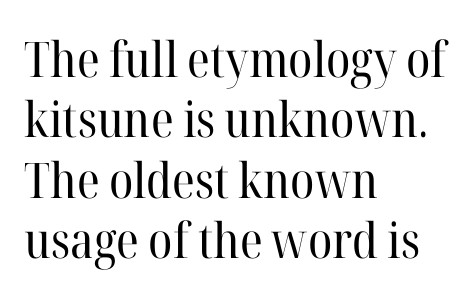
Does extra space separate the letters? No, they use regular spacing. Caption: multi-line text, flush left, ragged right. A clean baseline with only descenders dipping below it. Ink coverage per letter is moderate at most.
